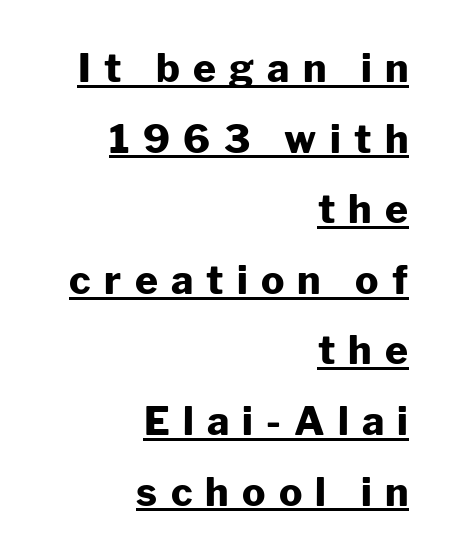
Q: Is the text bold? A: Yes.
Q: Is the text italic (slanted)? A: No, it is upright.
Q: Is the typeface a serif or a sans-serif typeface? A: Sans-serif.
Q: Is the text underlined? A: Yes.
Q: How is the paragraph aligned? A: Right-aligned.
Q: Is the spacing between letters normal or unusually wide? A: Unusually wide.
Q: Width (condensed, normal, or wide)? A: Normal.
Q: Stroke contrast? A: Low.
Q: x-height? A: Medium.
Q: Monospaced? A: No.
